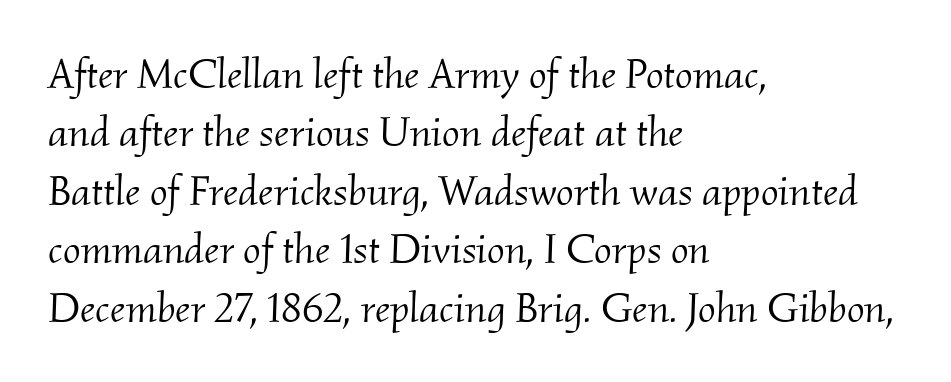
Q: Is the text bold? A: No.
Q: Is the text italic (slanted)? A: Yes, it leans right by about 2 degrees.
Q: Is the typeface a serif or a sans-serif typeface? A: Serif.
Q: Is the text underlined? A: No.
Q: How is the paragraph aligned? A: Left-aligned.
Q: Is the spacing between letters normal or unusually wide? A: Normal.
Q: Is the spacing between lines tight, normal or loose? A: Normal.
Q: Width (condensed, normal, or wide)? A: Normal.
Q: Stroke contrast? A: Medium.
Q: x-height? A: Small.
Q: Monospaced? A: No.
